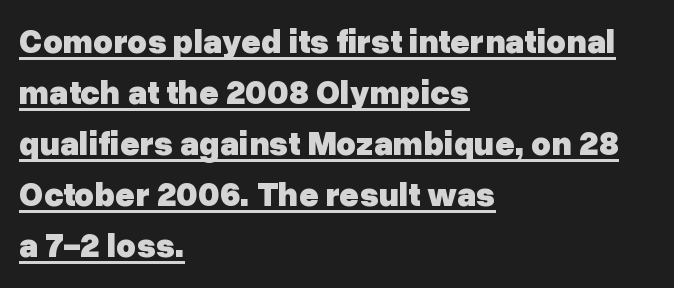
The image shows 34 px heavy sans-serif type, upright; set left-aligned, normal line spacing (1.5x), normal letter spacing, underlined; low stroke contrast and a medium x-height.
